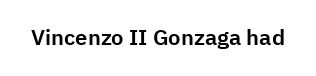
Q: Is the text italic (slanted)? A: No, it is upright.
Q: Is the text underlined? A: No.
Q: Is the spacing between letters normal or unusually wide? A: Normal.
